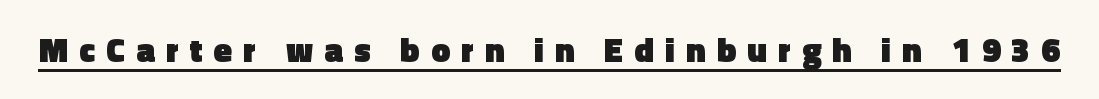
{"serif": "no", "italic": "no", "bold": "yes", "weight": "heavy", "width": "normal", "x_height": "medium", "monospaced": "no", "underline": "yes", "letter_spacing": "wide", "letter_spacing_em": 0.33, "glyph_px": 34}
